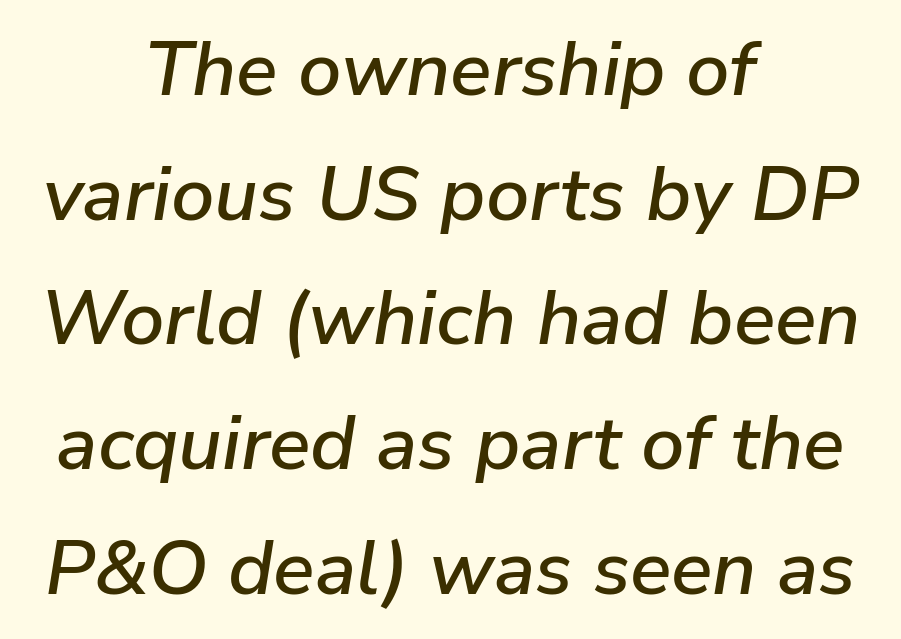
Q: Is the text italic (slanted)? A: Yes, it leans right by about 9 degrees.
Q: Is the text underlined? A: No.
Q: How is the paragraph aligned? A: Centered.
Q: Is the spacing between letters normal or unusually wide? A: Normal.
Q: Is the spacing between lines tight, normal or loose? A: Normal.
Q: Width (condensed, normal, or wide)? A: Normal.
Q: Stroke contrast? A: Low.
Q: x-height? A: Medium.
Q: Monospaced? A: No.
